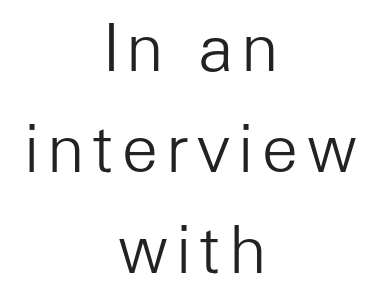
Is this a sans? Yes — the strokes have no serifs. Each letter keeps its own natural width here, so spacing adapts to shape. The space beneath each line is pristine and unruled. Ordinary non-slanted type is in use. The strokes carry an ordinary text weight at most. These lines are centered, leaving both edges ragged.
